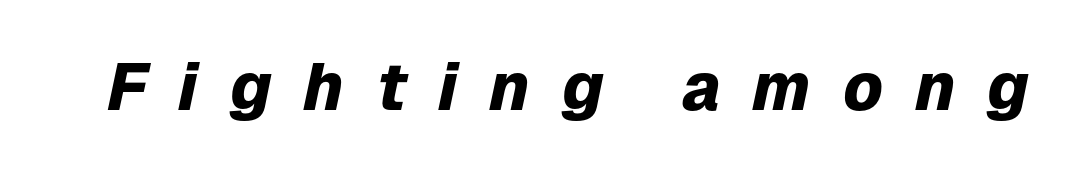
Each word looks stretched out because of the extra space between its letters. This sample has the flowing, uneven cadence of proportional lettering. Bare-footed words on every line. The font's italic variant was chosen for this text.
